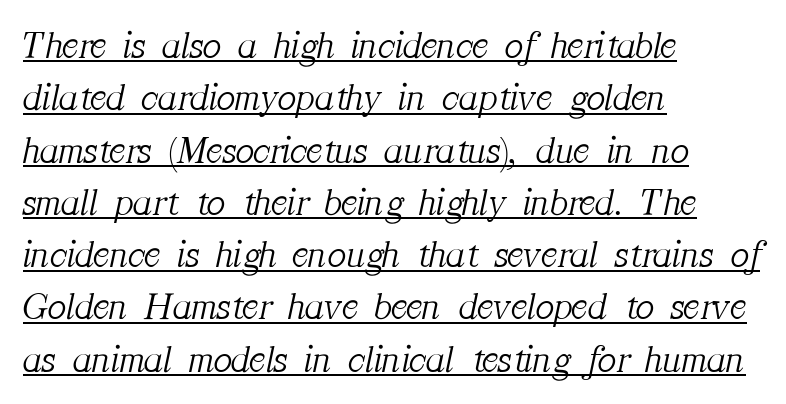
Q: Is the text bold? A: No.
Q: Is the text italic (slanted)? A: Yes, it leans right by about 12 degrees.
Q: Is the typeface a serif or a sans-serif typeface? A: Serif.
Q: Is the text underlined? A: Yes.
Q: How is the paragraph aligned? A: Left-aligned.
Q: Is the spacing between letters normal or unusually wide? A: Normal.
Q: Is the spacing between lines tight, normal or loose? A: Normal.
Q: Width (condensed, normal, or wide)? A: Normal.
Q: Stroke contrast? A: Medium.
Q: x-height? A: Medium.
Q: Monospaced? A: No.
